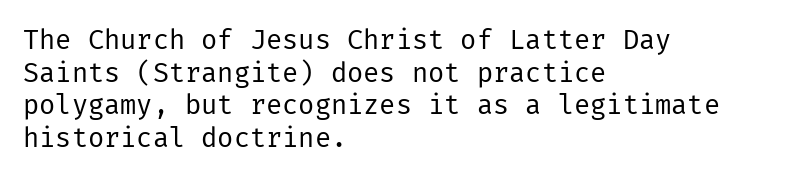
The image shows 27 px text type, upright; set left-aligned, line spacing 1.21x, normal letter spacing, not underlined.
